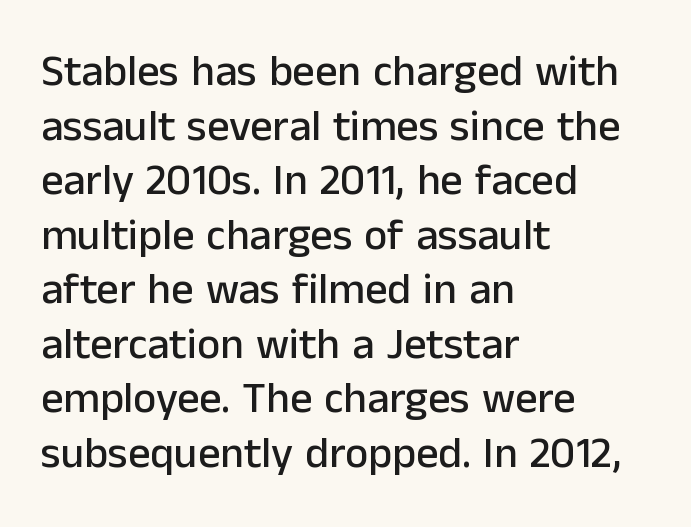
The image shows 44 px sans-serif type, upright; set left-aligned, line spacing 1.24x, normal letter spacing, not underlined; low stroke contrast and a medium x-height.
